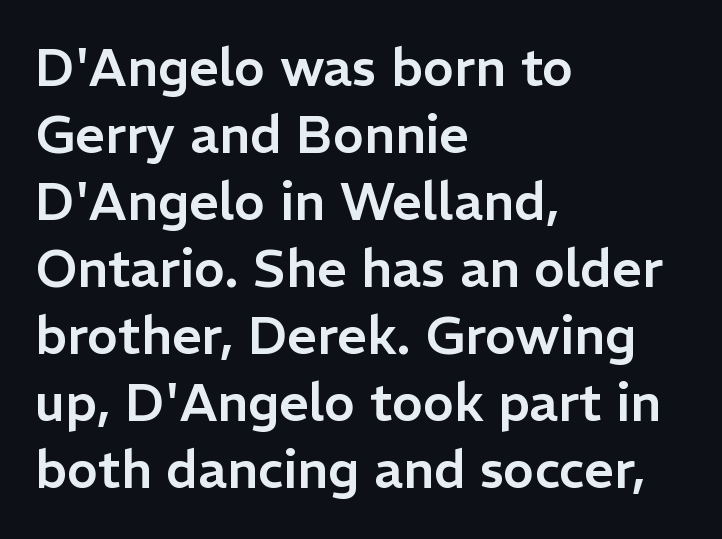
The zone under the glyphs is completely vacant. Is the letter spacing exaggerated? No — it looks like the ordinary default. Are there feet on the stems? There aren't — it's a sans. All the whitespace from short lines collects on the right. The space between consecutive lines is moderate. Upright lettering throughout.
